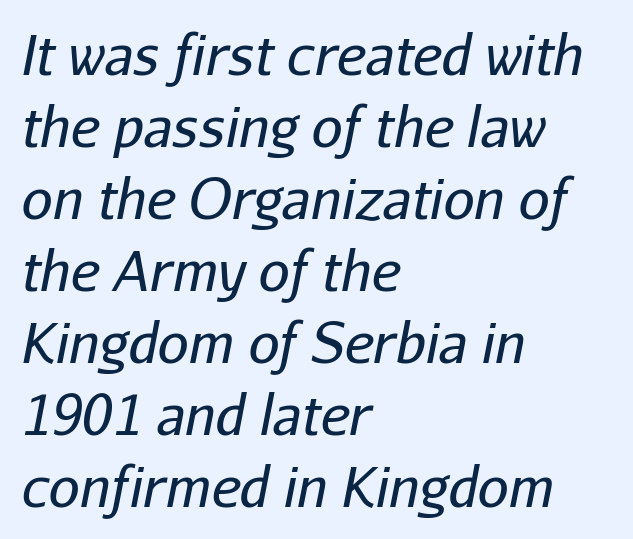
{"italic": "yes", "lean": "right", "slant_degrees": 11, "bold": "no", "weight": "regular", "width": "normal", "stroke_contrast": "low", "x_height": "medium", "monospaced": "no", "underline": "no", "align": "left", "line_spacing": "normal", "line_spacing_ratio": 1.31, "letter_spacing": "normal", "letter_spacing_em": 0.0, "glyph_px": 55}
